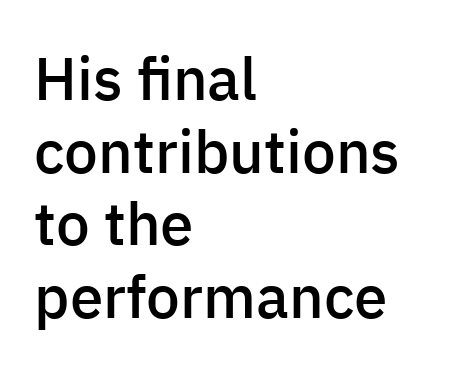
The image shows 60 px semibold sans-serif type, upright; set left-aligned, line spacing 1.21x, normal letter spacing, not underlined; low stroke contrast and a medium x-height.
